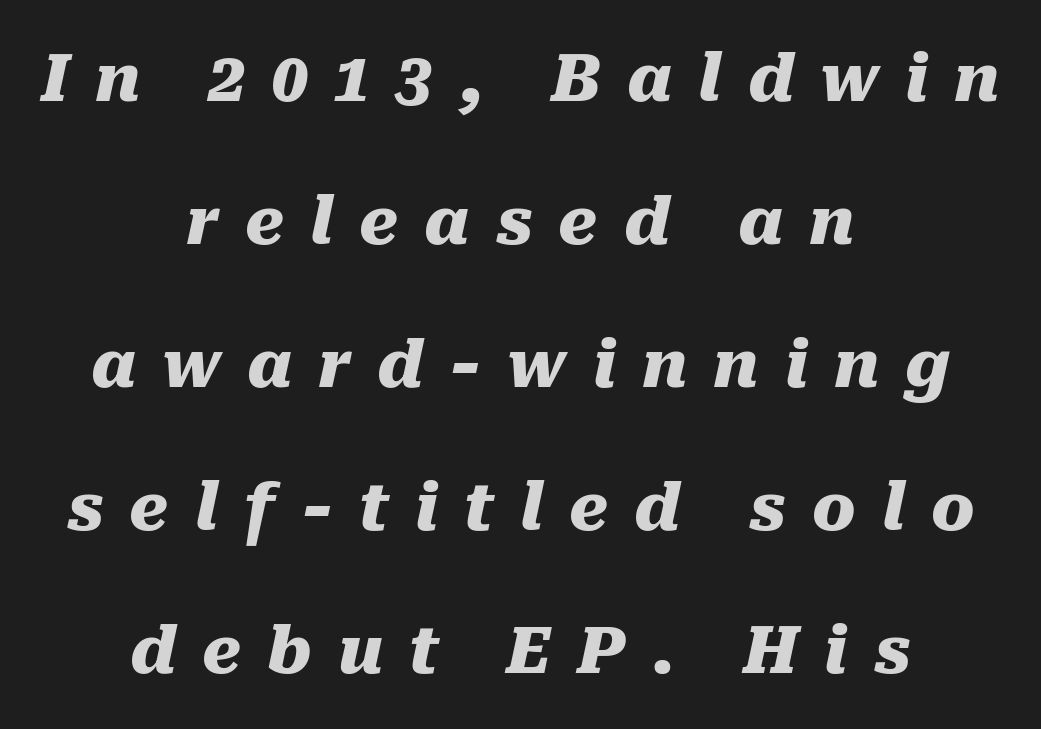
The space directly below the letters is spotless. The typesetting leans heavy: a genuine bold. A great deal of white space separates one row of letters from the next. It's the slanting kind of type. Varying glyph widths throughout — classic text-font behaviour. Look at the tracking — it's clearly loosened, letters drifting apart.
